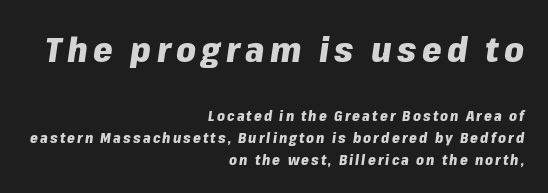
Q: Is the text bold? A: Yes.
Q: Is the text italic (slanted)? A: Yes, it leans right by about 8 degrees.
Q: Is the text underlined? A: No.
Q: How is the paragraph aligned? A: Right-aligned.
Q: Is the spacing between lines tight, normal or loose? A: Normal.
Q: Which block of text is set in a larger size, the first (top) or the second (bottom)? A: The first (top) one.
Q: Width (condensed, normal, or wide)? A: Normal.
Q: Stroke contrast? A: Low.
Q: x-height? A: Medium.
Q: Monospaced? A: No.
